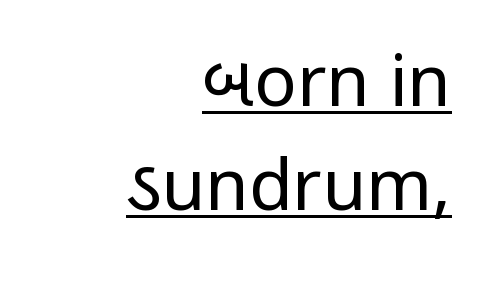
Horizontal bands of white between lines are of average thickness. Serifs: no, the terminals of the letterforms are clean. These characters rest on top of a visible drawn line. When letters stand straight like this, we call the style roman or upright.
